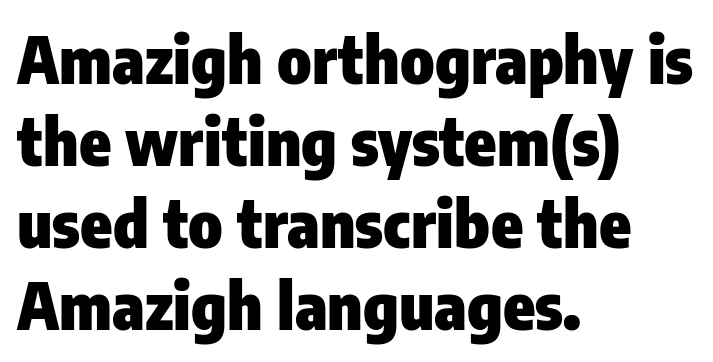
{"serif": "no", "italic": "no", "bold": "yes", "weight": "heavy", "width": "condensed", "stroke_contrast": "low", "x_height": "medium", "monospaced": "no", "underline": "no", "align": "left", "line_spacing": "normal", "line_spacing_ratio": 1.26, "letter_spacing": "normal", "letter_spacing_em": 0.0, "glyph_px": 65}
